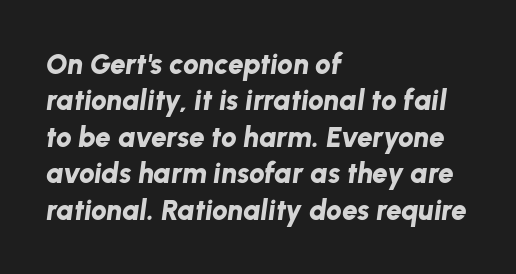
Q: Is the text bold? A: Yes.
Q: Is the text italic (slanted)? A: Yes, it leans right by about 8 degrees.
Q: Is the text underlined? A: No.
Q: How is the paragraph aligned? A: Left-aligned.
Q: Is the spacing between letters normal or unusually wide? A: Normal.
Q: Is the spacing between lines tight, normal or loose? A: Normal.
Q: Width (condensed, normal, or wide)? A: Normal.
Q: Stroke contrast? A: Low.
Q: x-height? A: Medium.
Q: Monospaced? A: No.
